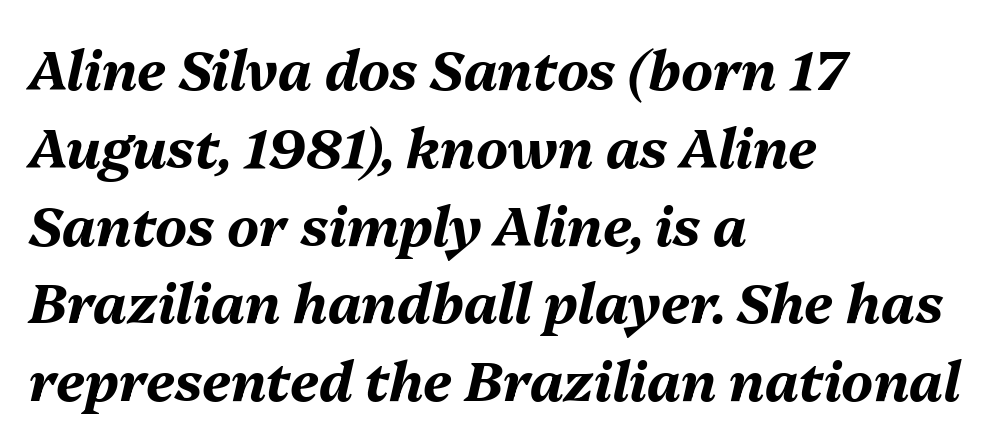
Q: Is the text bold? A: Yes.
Q: Is the text italic (slanted)? A: Yes, it leans right by about 13 degrees.
Q: Is the text underlined? A: No.
Q: How is the paragraph aligned? A: Left-aligned.
Q: Is the spacing between letters normal or unusually wide? A: Normal.
Q: Is the spacing between lines tight, normal or loose? A: Normal.
Q: Width (condensed, normal, or wide)? A: Normal.
Q: Stroke contrast? A: Medium.
Q: x-height? A: Medium.
Q: Monospaced? A: No.
